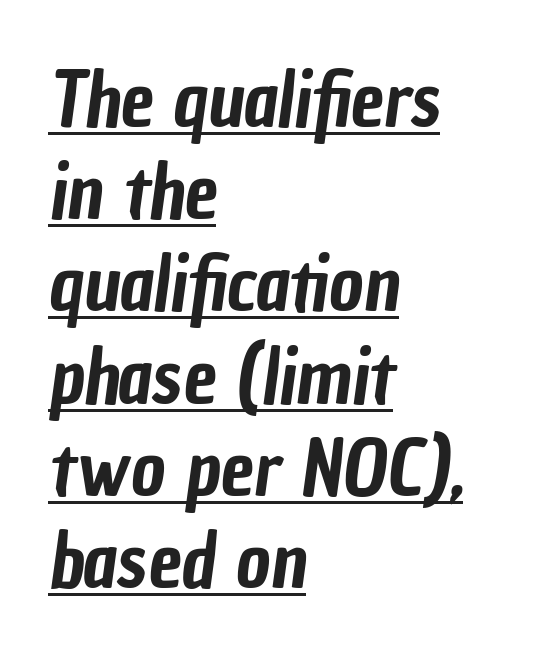
Q: Is the typeface a serif or a sans-serif typeface? A: Sans-serif.
Q: Is the text underlined? A: Yes.
Q: How is the paragraph aligned? A: Left-aligned.
Q: Is the spacing between letters normal or unusually wide? A: Normal.
Q: Width (condensed, normal, or wide)? A: Condensed.
Q: Stroke contrast? A: Low.
Q: x-height? A: Medium.
Q: Monospaced? A: No.
